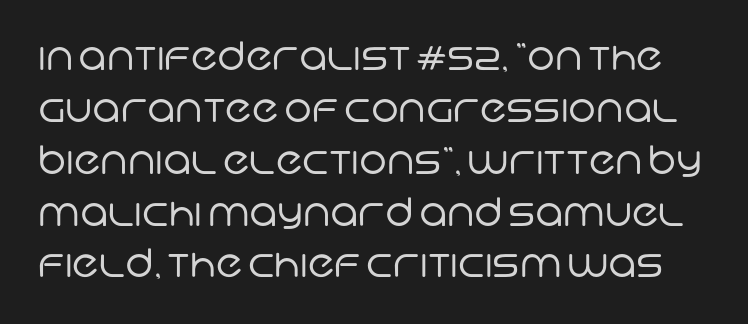
Letters rest on an invisible, unmarked baseline. The letterforms sit at book weight or below. Honestly, the letter spacing is just normal — you wouldn't notice it. Does the type have serifs? No, each stem ends abruptly. Think of a printed novel: that variable character pitch is what you see here. Normally led — the rows are evenly, conventionally spaced.
